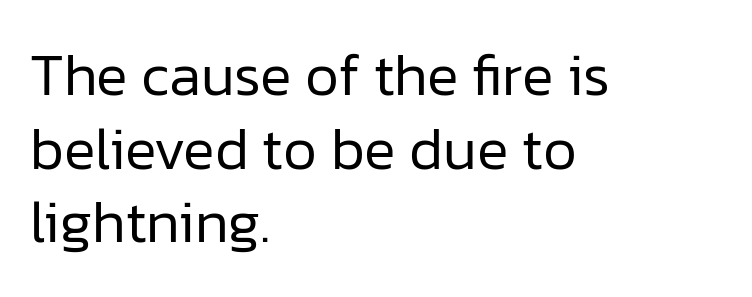
{"serif": "no", "italic": "no", "bold": "no", "weight": "regular", "width": "normal", "stroke_contrast": "low", "x_height": "medium", "monospaced": "no", "underline": "no", "align": "left", "line_spacing": "normal", "line_spacing_ratio": 1.25, "letter_spacing": "normal", "letter_spacing_em": 0.0, "glyph_px": 59}
